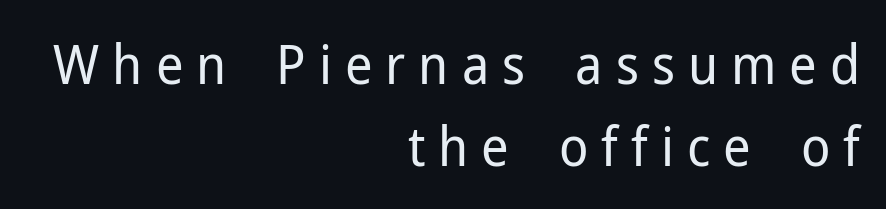
The image shows 54 px regular-weight sans-serif type, upright; set right-aligned, normal line spacing (1.52x), unusually wide letter spacing (+0.24 em), not underlined; low stroke contrast and a medium x-height.
